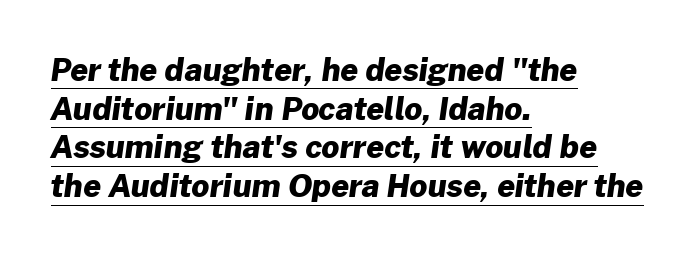
The image shows 31 px heavy sans-serif type; set left-aligned, normal line spacing (1.25x), normal letter spacing, underlined; low stroke contrast and a medium x-height.
